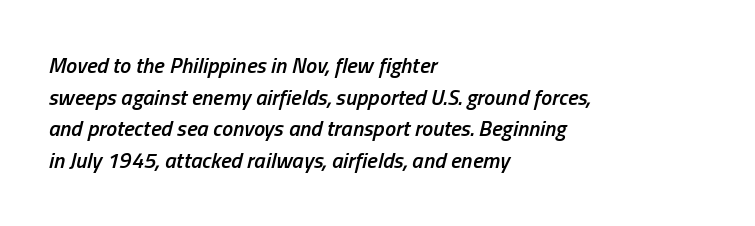
{"italic": "yes", "lean": "right", "slant_degrees": 13, "bold": "semi", "underline": "no", "align": "left", "line_spacing": "normal", "line_spacing_ratio": 1.44, "letter_spacing": "normal", "letter_spacing_em": 0.0, "glyph_px": 22}
